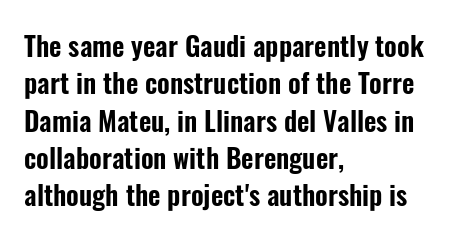
The image shows 27 px text type, upright; set left-aligned, normal line spacing (1.38x), normal letter spacing, not underlined.
